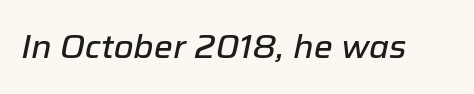
The image shows 32 px text type, italic (leaning right); set normal letter spacing, not underlined; low stroke contrast and a medium x-height.
